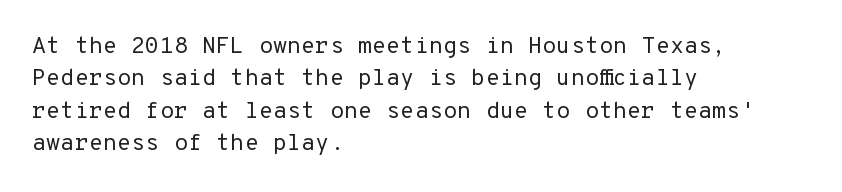
Q: Is the text bold? A: No.
Q: Is the text italic (slanted)? A: No, it is upright.
Q: Is the text underlined? A: No.
Q: How is the paragraph aligned? A: Left-aligned.
Q: Is the spacing between letters normal or unusually wide? A: Normal.
Q: Is the spacing between lines tight, normal or loose? A: Normal.
